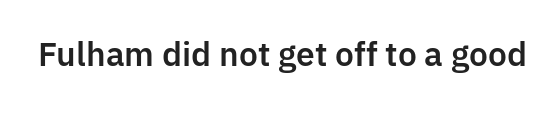
Rendered with straight, roman letterforms. You could not count columns in this text — the font is proportionally spaced. Rule under the text: the space is simply empty. The letters carry no serifs — their stems end cleanly without finishing strokes. This sample uses plain, unmodified letter spacing.
